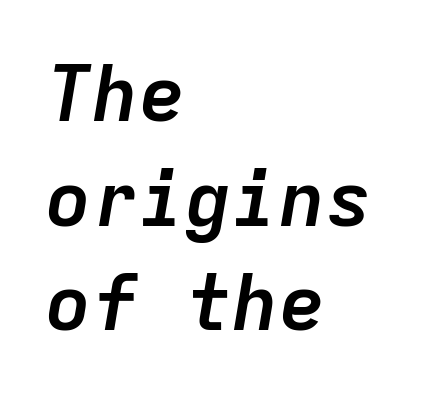
Has an underline been added? It has not. The type is set solid horizontally, with unmodified tracking. How would I describe the line gaps? Plain and ordinary. The rendering anchors every line to the left-hand side.
